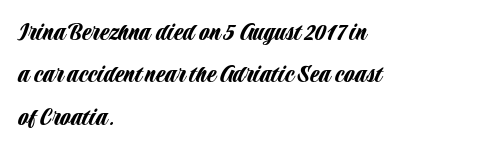
The image shows 27 px text type; set left-aligned, normal line spacing (1.57x), normal letter spacing, not underlined.
